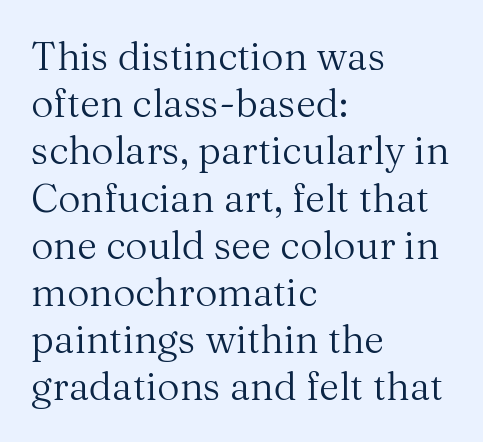
{"serif": "yes", "italic": "no", "bold": "no", "weight": "regular", "width": "normal", "stroke_contrast": "medium", "x_height": "medium", "monospaced": "no", "underline": "no", "align": "left", "line_spacing_ratio": 1.21, "letter_spacing": "normal", "letter_spacing_em": 0.0, "glyph_px": 39}
